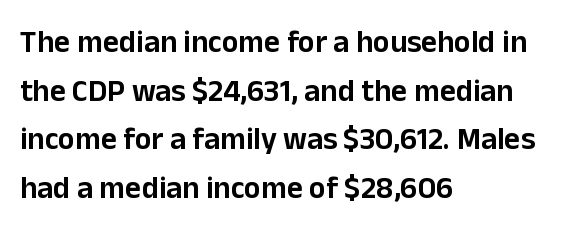
The image shows 31 px sans-serif type, upright; set left-aligned, normal line spacing (1.57x), normal letter spacing, not underlined; low stroke contrast and a medium x-height.
